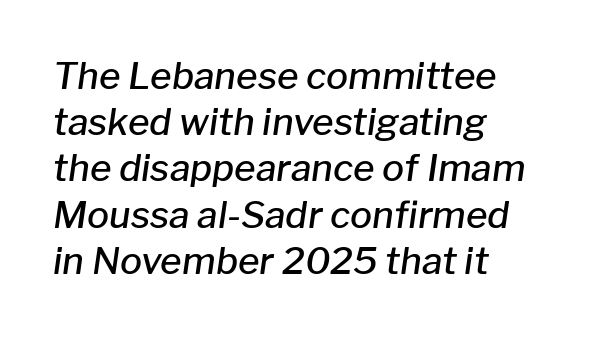
The image shows 37 px semibold type, italic (leaning right); set left-aligned, normal line spacing (1.25x), normal letter spacing, not underlined; low stroke contrast and a medium x-height.
